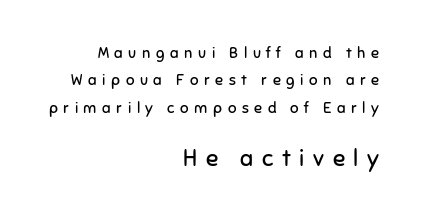
Q: Is the text bold? A: No.
Q: Is the text italic (slanted)? A: No, it is upright.
Q: Is the text underlined? A: No.
Q: How is the paragraph aligned? A: Right-aligned.
Q: Is the spacing between letters normal or unusually wide? A: Unusually wide.
Q: Which block of text is set in a larger size, the first (top) or the second (bottom)? A: The second (bottom) one.
